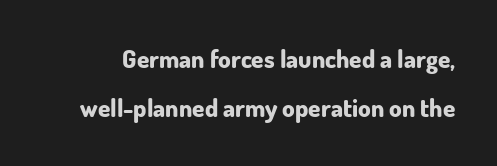
{"italic": "no", "bold": "yes", "underline": "no", "line_spacing": "loose", "line_spacing_ratio": 1.98, "letter_spacing": "normal", "letter_spacing_em": 0.0, "glyph_px": 25}
